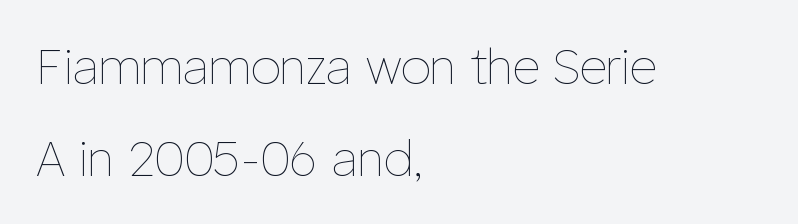
The image shows 48 px thin type, upright; set left-aligned, loose line spacing (1.91x), normal letter spacing, not underlined; low stroke contrast and a medium x-height.
